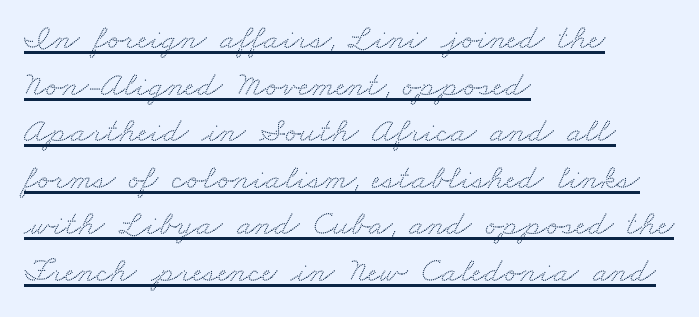
Q: Is the typeface a serif or a sans-serif typeface? A: Serif.
Q: Is the text underlined? A: Yes.
Q: How is the paragraph aligned? A: Left-aligned.
Q: Is the spacing between letters normal or unusually wide? A: Normal.
Q: Is the spacing between lines tight, normal or loose? A: Normal.
Q: Width (condensed, normal, or wide)? A: Wide.
Q: Stroke contrast? A: Medium.
Q: x-height? A: Small.
Q: Monospaced? A: No.
